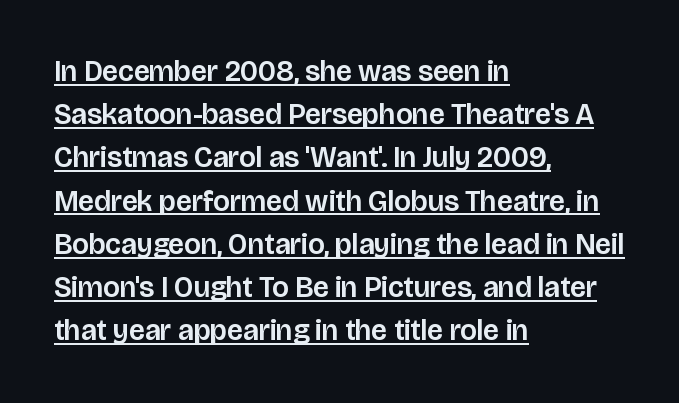
{"serif": "no", "italic": "no", "width": "normal", "stroke_contrast": "low", "x_height": "large", "monospaced": "no", "underline": "yes", "align": "left", "line_spacing": "normal", "line_spacing_ratio": 1.49, "letter_spacing": "normal", "letter_spacing_em": 0.0, "glyph_px": 29}
